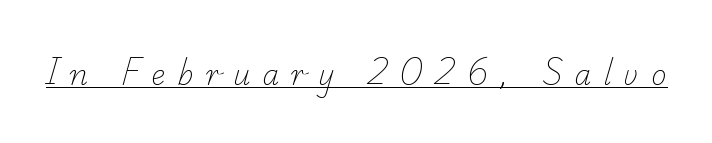
Heaviness? Minimal to ordinary, like unemphasized prose. Underlined type. The type is letterspaced generously, with wide tracking.
